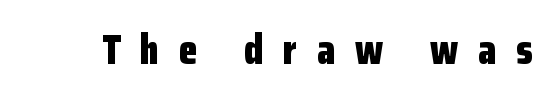
Posture: vertical. Tracking value appears strongly positive — letters spread wide. Students, this is bold: see how much ink each stroke carries. Serifs: no, the terminals of the letterforms are clean.
